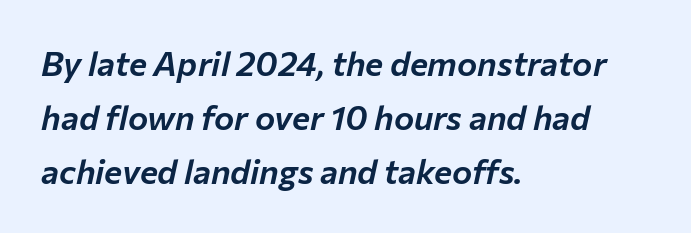
Q: Is the text italic (slanted)? A: Yes, it leans right by about 12 degrees.
Q: Is the text underlined? A: No.
Q: How is the paragraph aligned? A: Left-aligned.
Q: Is the spacing between letters normal or unusually wide? A: Normal.
Q: Is the spacing between lines tight, normal or loose? A: Normal.
Q: Width (condensed, normal, or wide)? A: Normal.
Q: Stroke contrast? A: Low.
Q: x-height? A: Medium.
Q: Monospaced? A: No.
